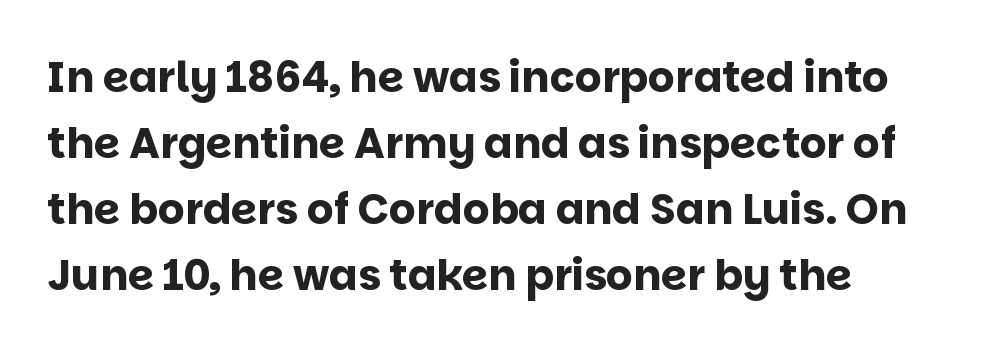
Observe the absence of serifs on each vertical stroke in this sample. Descenders are the only things crossing below the line. Summary of weight: heavy, a full bold. Does the leading feel generous? No, just average. These lines were composed using upright roman letters. This sample has the flowing, uneven cadence of proportional lettering.
